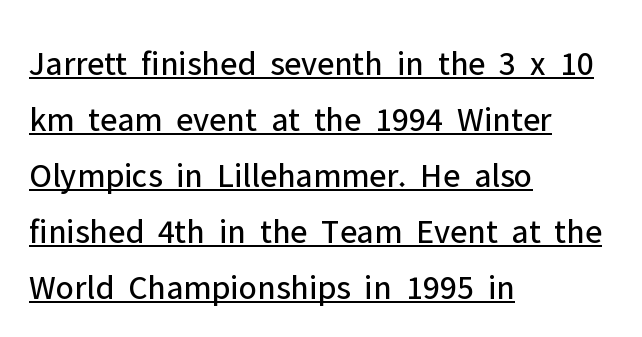
This is roman type, the default non-slanted kind. The letterforms sit shoulder to shoulder at normal distance. The passage shown is underscored from start to finish. Horizontal bands of white between lines are of average thickness. To sum up the face: it is a sans, with no serifs. Is this a fixed-width face? No — the glyphs have proportional, varying widths.
